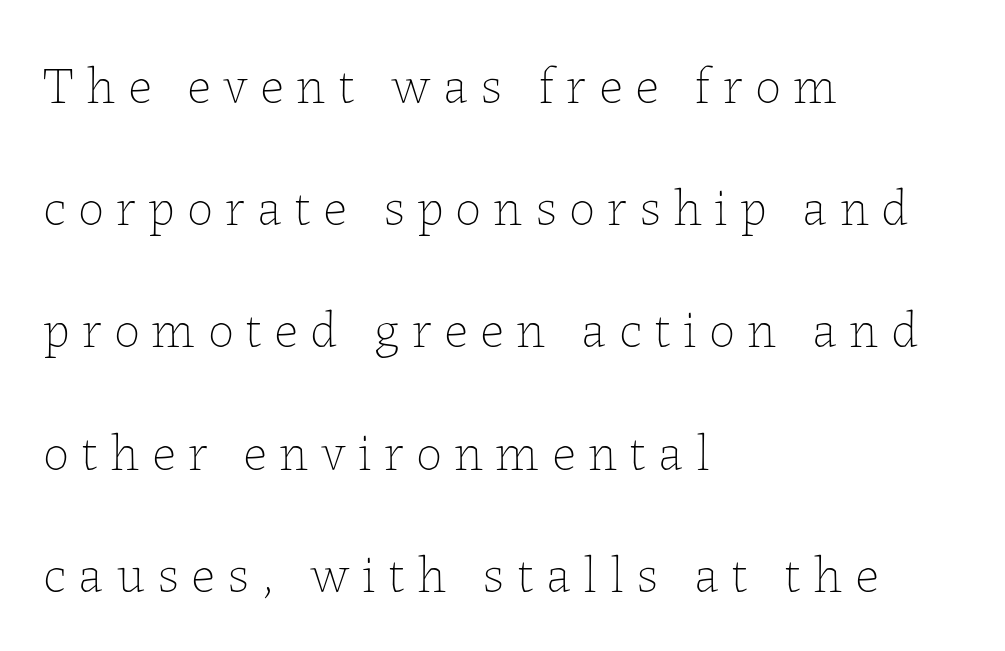
Q: Is the text bold? A: No.
Q: Is the text italic (slanted)? A: No, it is upright.
Q: Is the text underlined? A: No.
Q: How is the paragraph aligned? A: Left-aligned.
Q: Is the spacing between letters normal or unusually wide? A: Unusually wide.
Q: Is the spacing between lines tight, normal or loose? A: Loose.
Q: Width (condensed, normal, or wide)? A: Normal.
Q: Stroke contrast? A: Low.
Q: x-height? A: Medium.
Q: Monospaced? A: No.
